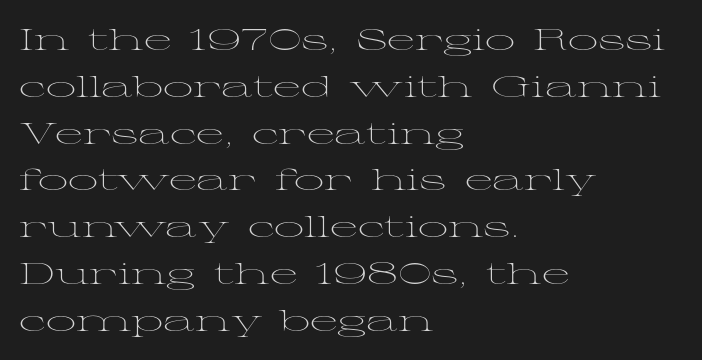
Q: Is the text bold? A: No.
Q: Is the text italic (slanted)? A: No, it is upright.
Q: Is the typeface a serif or a sans-serif typeface? A: Serif.
Q: Is the text underlined? A: No.
Q: How is the paragraph aligned? A: Left-aligned.
Q: Is the spacing between letters normal or unusually wide? A: Normal.
Q: Is the spacing between lines tight, normal or loose? A: Normal.
Q: Width (condensed, normal, or wide)? A: Wide.
Q: Stroke contrast? A: Medium.
Q: x-height? A: Medium.
Q: Monospaced? A: No.
